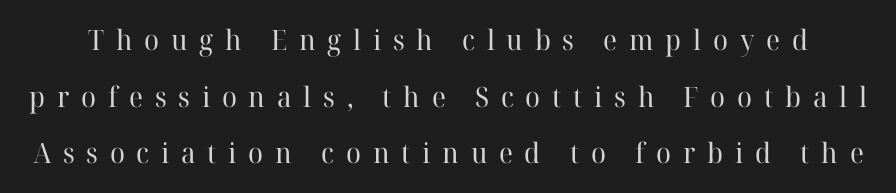
A typesetter would call this proportional, since set widths differ per character. Letters have the restrained weight of plain body copy at most. Is this a sans? No — the strokes have serifs. Loosely led — the rows are spread out. Each row of text sits above clean, open space.
